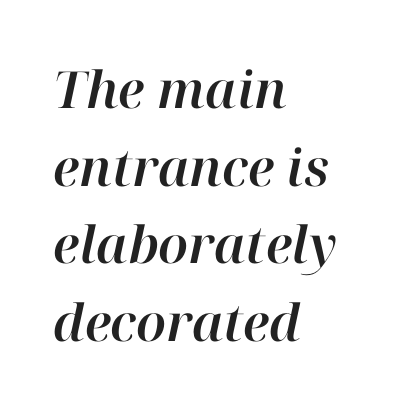
This sample has the flowing, uneven cadence of proportional lettering. The axis of the letterforms is tilted away from vertical. The gaps between neighbouring characters are ordinary and unremarkable. This sample is left-justified, so line endings fall wherever the words run out.
